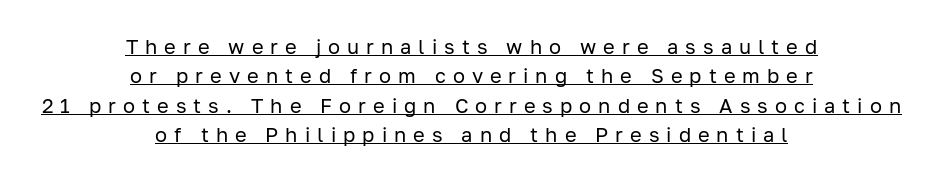
Typeset on center — no edge is straight. Italic? Not at all — the glyphs are vertical. Tracking value appears strongly positive — letters spread wide. The weight tops out at a normal text grade.
